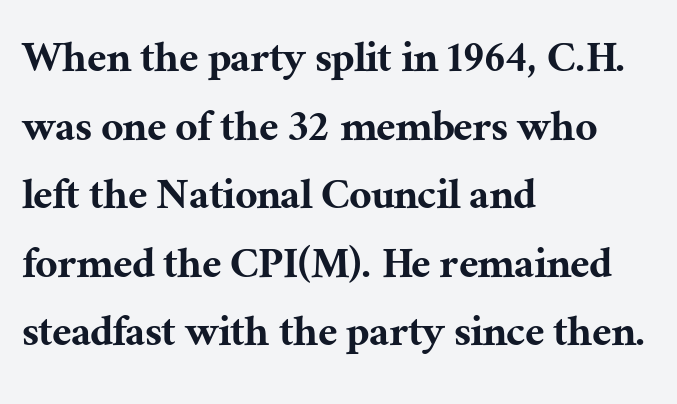
Q: Is the text italic (slanted)? A: No, it is upright.
Q: Is the typeface a serif or a sans-serif typeface? A: Serif.
Q: Is the text underlined? A: No.
Q: How is the paragraph aligned? A: Left-aligned.
Q: Is the spacing between letters normal or unusually wide? A: Normal.
Q: Is the spacing between lines tight, normal or loose? A: Normal.
Q: Width (condensed, normal, or wide)? A: Normal.
Q: Stroke contrast? A: Medium.
Q: x-height? A: Medium.
Q: Monospaced? A: No.
